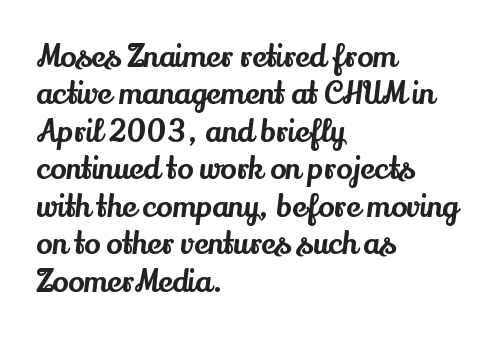
{"serif": "yes", "width": "normal", "stroke_contrast": "medium", "x_height": "small", "monospaced": "no", "underline": "no", "align": "left", "line_spacing": "normal", "line_spacing_ratio": 1.25, "letter_spacing": "normal", "letter_spacing_em": 0.0, "glyph_px": 30}
